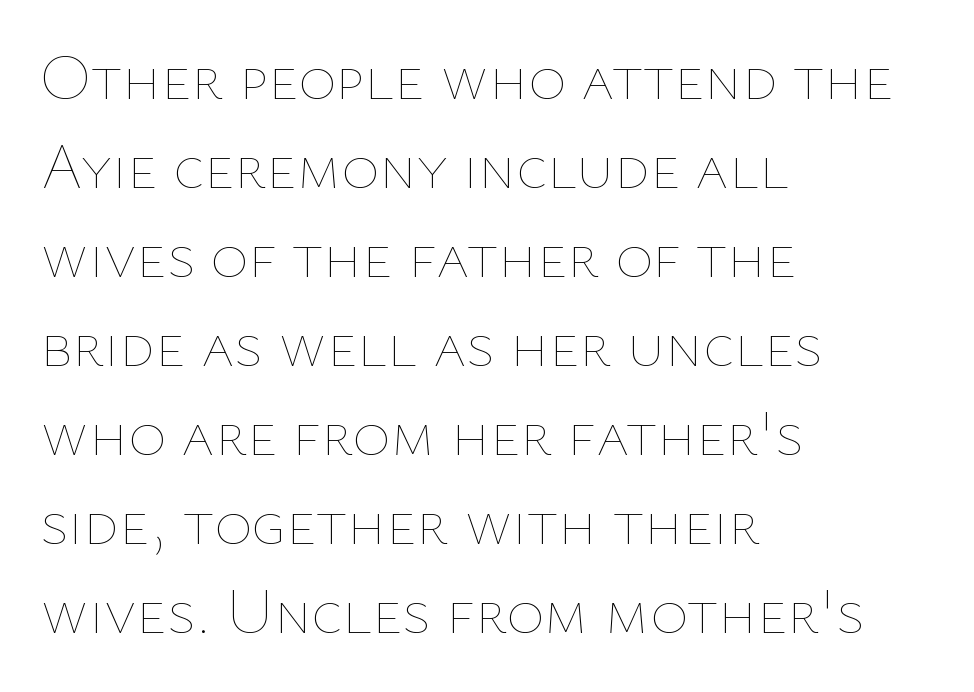
Q: Is the text bold? A: No.
Q: Is the text italic (slanted)? A: No, it is upright.
Q: Is the text underlined? A: No.
Q: How is the paragraph aligned? A: Left-aligned.
Q: Is the spacing between letters normal or unusually wide? A: Normal.
Q: Is the spacing between lines tight, normal or loose? A: Normal.
Q: Width (condensed, normal, or wide)? A: Normal.
Q: Stroke contrast? A: Low.
Q: x-height? A: Medium.
Q: Monospaced? A: No.
